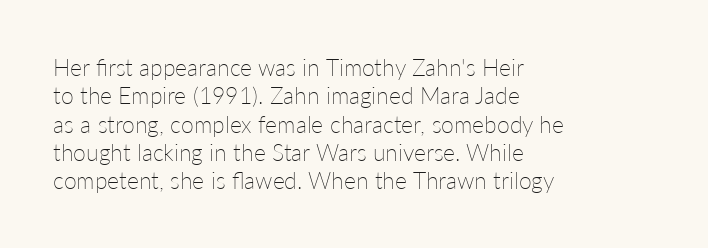
{"italic": "no", "bold": "no", "underline": "no", "align": "left", "line_spacing_ratio": 1.23, "letter_spacing": "normal", "letter_spacing_em": 0.0, "glyph_px": 23}
